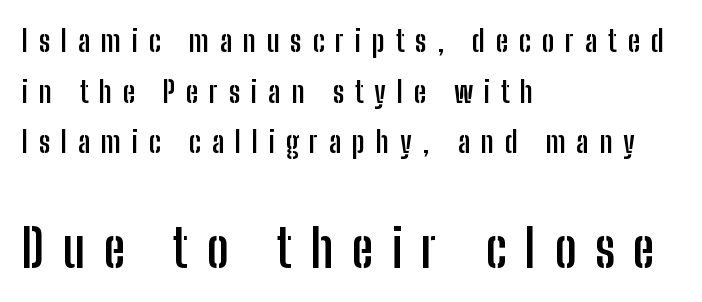
Q: Is the text bold? A: Yes.
Q: Is the text italic (slanted)? A: No, it is upright.
Q: Is the typeface a serif or a sans-serif typeface? A: Sans-serif.
Q: Is the text underlined? A: No.
Q: How is the paragraph aligned? A: Left-aligned.
Q: Is the spacing between letters normal or unusually wide? A: Unusually wide.
Q: Is the spacing between lines tight, normal or loose? A: Normal.
Q: Which block of text is set in a larger size, the first (top) or the second (bottom)? A: The second (bottom) one.
Q: Width (condensed, normal, or wide)? A: Condensed.
Q: Stroke contrast? A: Low.
Q: x-height? A: Medium.
Q: Monospaced? A: No.
